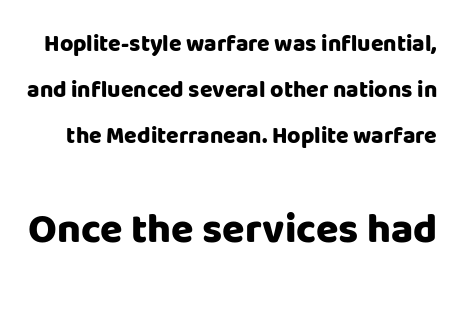
{"serif": "no", "italic": "no", "bold": "yes", "weight": "heavy", "width": "normal", "stroke_contrast": "low", "x_height": "large", "monospaced": "no", "underline": "no", "line_spacing": "loose", "line_spacing_ratio": 1.99, "letter_spacing": "normal", "letter_spacing_em": 0.0, "larger_block": "second", "size_ratio": 1.78, "glyph_px": 41}
